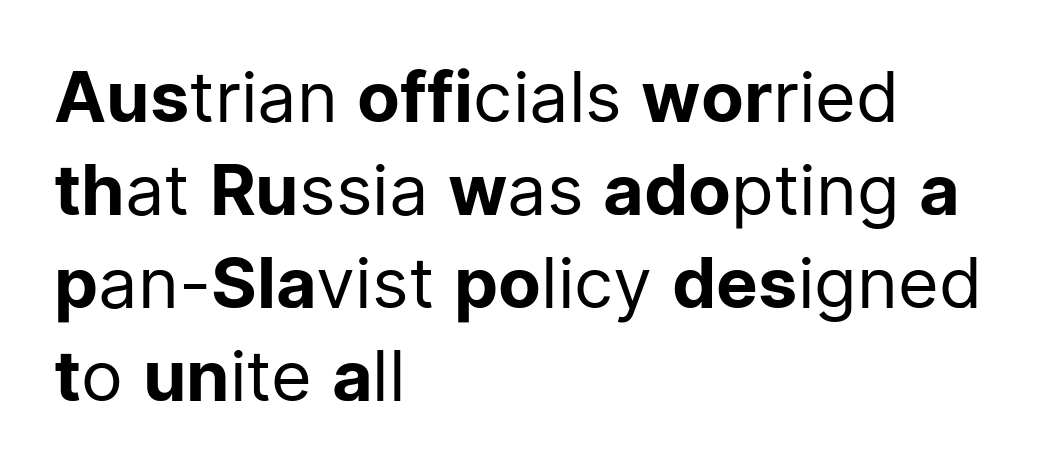
{"serif": "no", "italic": "no", "bold": "no", "weight": "regular", "width": "normal", "stroke_contrast": "low", "x_height": "medium", "monospaced": "no", "underline": "no", "align": "left", "line_spacing": "normal", "line_spacing_ratio": 1.33, "letter_spacing": "normal", "letter_spacing_em": 0.0, "glyph_px": 70}
